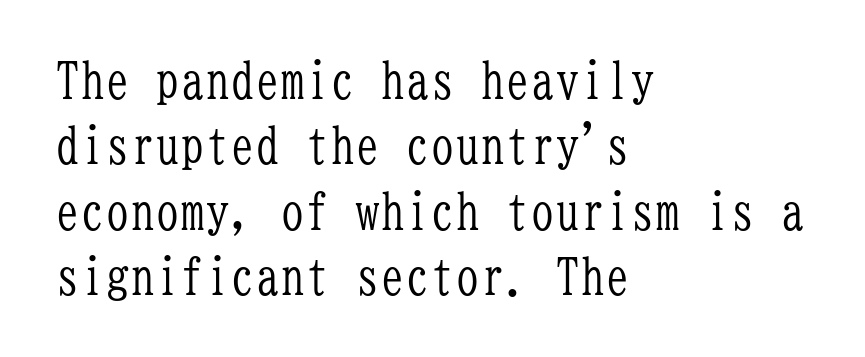
The image shows 50 px light, condensed serif type, upright, monospaced; set left-aligned, normal line spacing (1.31x), normal letter spacing, not underlined; low stroke contrast and a medium x-height.
